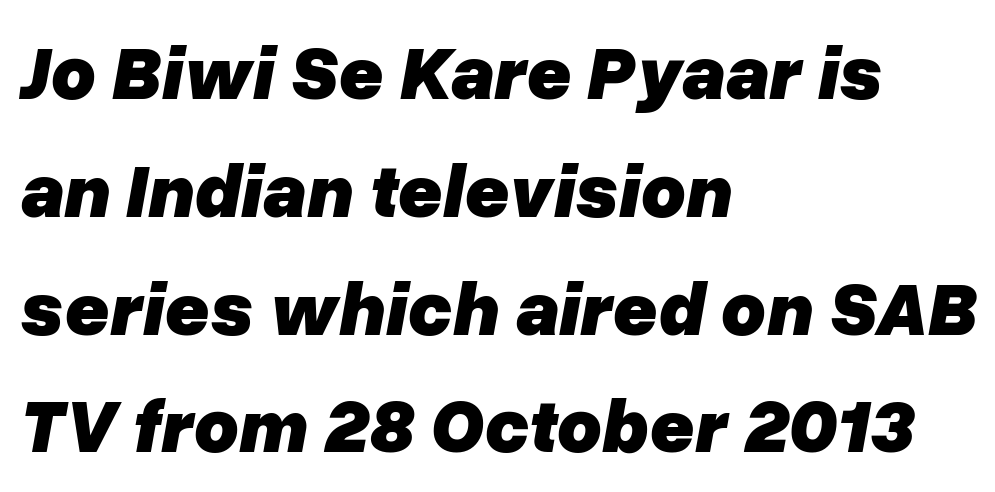
{"italic": "yes", "lean": "right", "slant_degrees": 10, "bold": "yes", "weight": "heavy", "width": "normal", "stroke_contrast": "low", "x_height": "medium", "monospaced": "no", "underline": "no", "align": "left", "line_spacing": "normal", "line_spacing_ratio": 1.53, "letter_spacing": "normal", "letter_spacing_em": 0.0, "glyph_px": 77}
